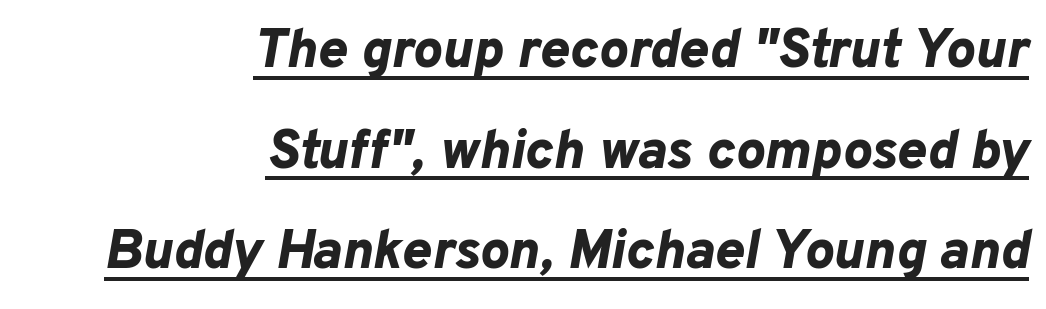
The image shows 55 px bold type, italic (leaning right); set right-aligned, line spacing 1.83x, normal letter spacing, underlined; low stroke contrast and a medium x-height.
